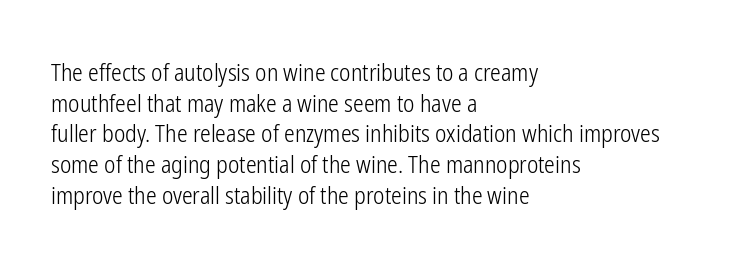
Is the type heavy? It reads as light-to-regular instead. Leftover space on each line is placed entirely after the last word. Characters follow at the spacing the type designer built in. The passage shown stacks its lines at a standard gap.
